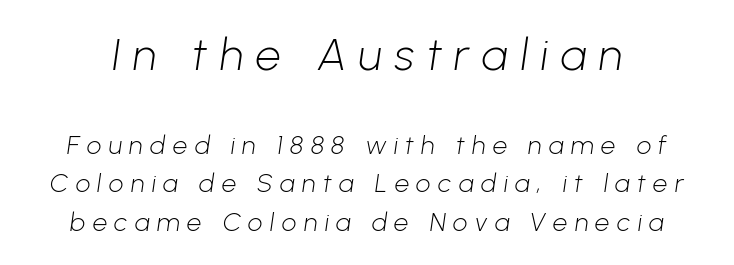
The image shows 45 px light sans-serif type; set normal line spacing (1.47x), unusually wide letter spacing (+0.28 em), not underlined; the first (top) block is 1.73x larger; low stroke contrast and a medium x-height.
